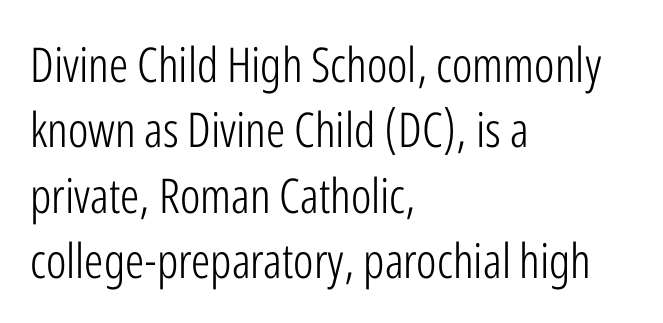
Q: Is the text bold? A: No.
Q: Is the text italic (slanted)? A: No, it is upright.
Q: Is the typeface a serif or a sans-serif typeface? A: Sans-serif.
Q: Is the text underlined? A: No.
Q: How is the paragraph aligned? A: Left-aligned.
Q: Is the spacing between letters normal or unusually wide? A: Normal.
Q: Is the spacing between lines tight, normal or loose? A: Normal.
Q: Width (condensed, normal, or wide)? A: Condensed.
Q: Stroke contrast? A: Low.
Q: x-height? A: Medium.
Q: Monospaced? A: No.
